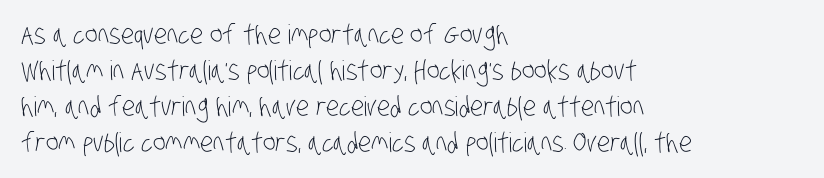
Q: Is the text bold? A: No.
Q: Is the text underlined? A: No.
Q: How is the paragraph aligned? A: Left-aligned.
Q: Is the spacing between letters normal or unusually wide? A: Normal.
Q: Is the spacing between lines tight, normal or loose? A: Normal.
